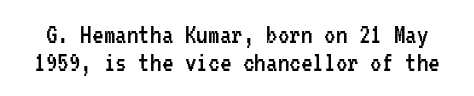
If you measured baseline to baseline, you'd find a short distance. Stems and bowls with no extra thickness — not bold. Each letter's strokes conclude bluntly, with no projecting serifs. Glance below the letters and you will spot only blank space.
